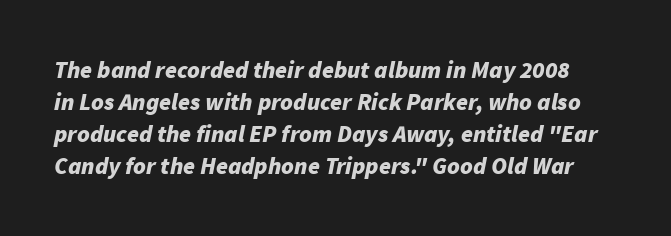
{"italic": "yes", "lean": "right", "slant_degrees": 11, "bold": "yes", "underline": "no", "line_spacing": "normal", "line_spacing_ratio": 1.34, "letter_spacing": "normal", "letter_spacing_em": 0.0, "glyph_px": 24}
